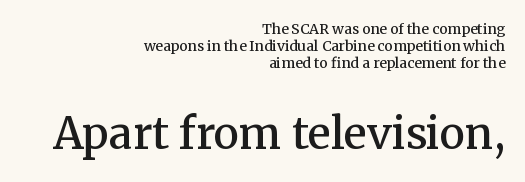
{"serif": "yes", "italic": "no", "bold": "semi", "weight": "semibold", "width": "normal", "stroke_contrast": "medium", "x_height": "medium", "monospaced": "no", "underline": "no", "align": "right", "line_spacing_ratio": 1.23, "letter_spacing": "normal", "letter_spacing_em": 0.0, "larger_block": "second", "size_ratio": 3.07, "glyph_px": 43}
